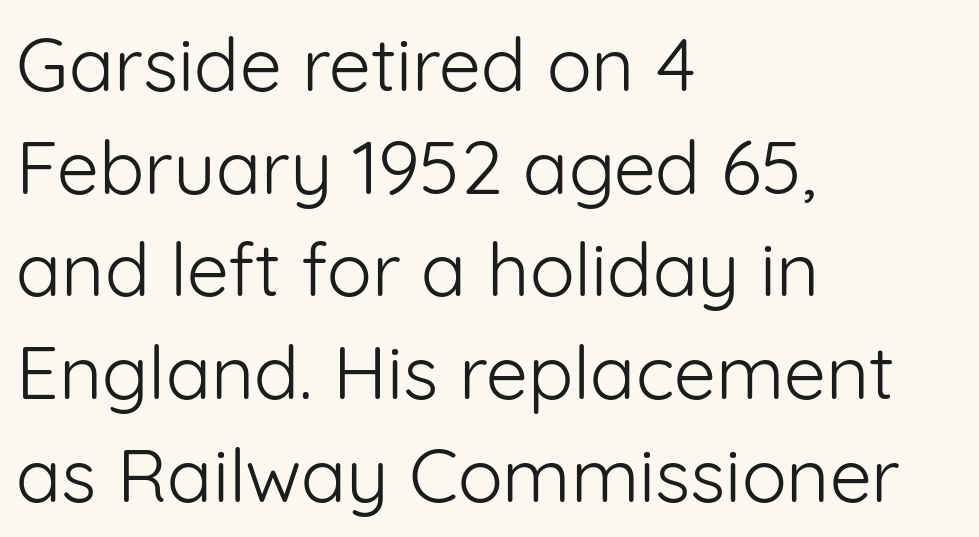
Q: Is the text bold? A: No.
Q: Is the text italic (slanted)? A: No, it is upright.
Q: Is the typeface a serif or a sans-serif typeface? A: Sans-serif.
Q: Is the text underlined? A: No.
Q: How is the paragraph aligned? A: Left-aligned.
Q: Is the spacing between letters normal or unusually wide? A: Normal.
Q: Is the spacing between lines tight, normal or loose? A: Normal.
Q: Width (condensed, normal, or wide)? A: Normal.
Q: Stroke contrast? A: Low.
Q: x-height? A: Medium.
Q: Monospaced? A: No.
